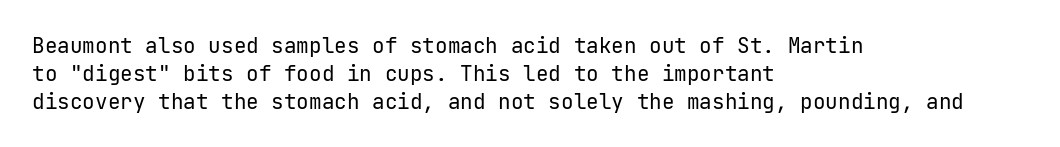
{"italic": "no", "bold": "no", "underline": "no", "align": "left", "line_spacing": "normal", "line_spacing_ratio": 1.33, "letter_spacing": "normal", "letter_spacing_em": 0.0, "glyph_px": 21}
